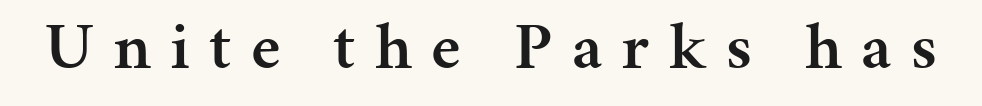
The image shows 67 px semibold serif type, upright; set unusually wide letter spacing (+0.29 em), not underlined; medium stroke contrast and a medium x-height.
